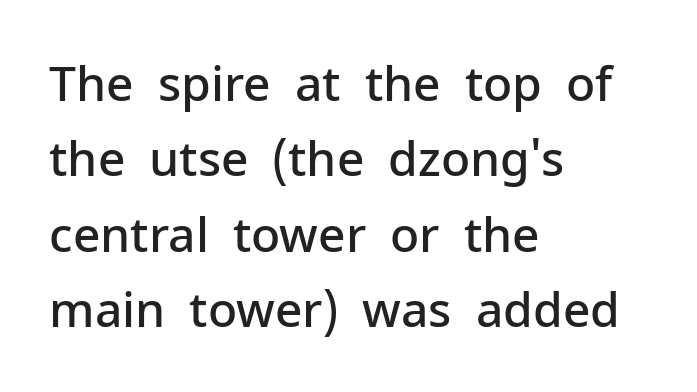
Q: Is the text bold? A: Semi-bold.
Q: Is the text italic (slanted)? A: No, it is upright.
Q: Is the typeface a serif or a sans-serif typeface? A: Sans-serif.
Q: Is the text underlined? A: No.
Q: How is the paragraph aligned? A: Left-aligned.
Q: Is the spacing between letters normal or unusually wide? A: Normal.
Q: Is the spacing between lines tight, normal or loose? A: Normal.
Q: Width (condensed, normal, or wide)? A: Normal.
Q: Stroke contrast? A: Low.
Q: x-height? A: Medium.
Q: Monospaced? A: No.
